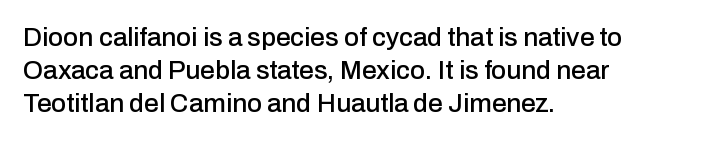
{"italic": "no", "underline": "no", "align": "left", "line_spacing": "normal", "line_spacing_ratio": 1.27, "letter_spacing": "normal", "letter_spacing_em": 0.0, "glyph_px": 26}
